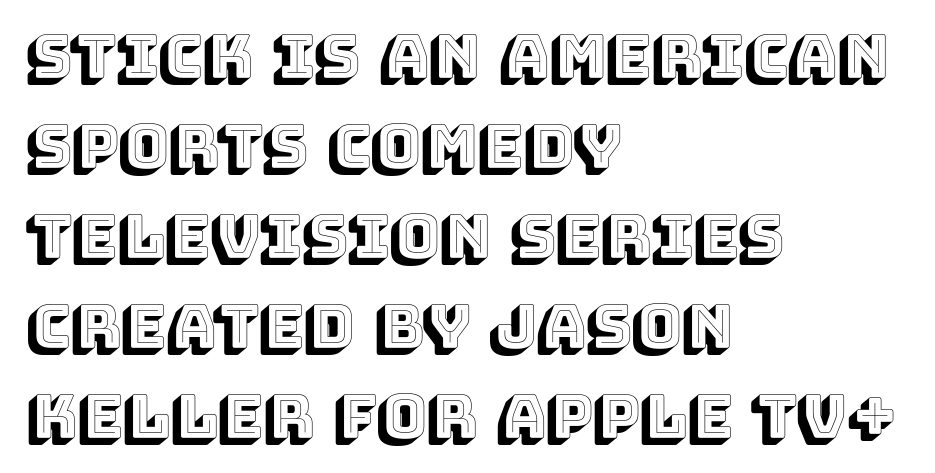
Quick note: not italic, upright. The letters advance in unequal steps, a hallmark of proportional type. Teacher's note: observe the even left margin — that is flush-left alignment. The tracking reads as untouched default to a designer's eye. Bare-footed words on every line.
